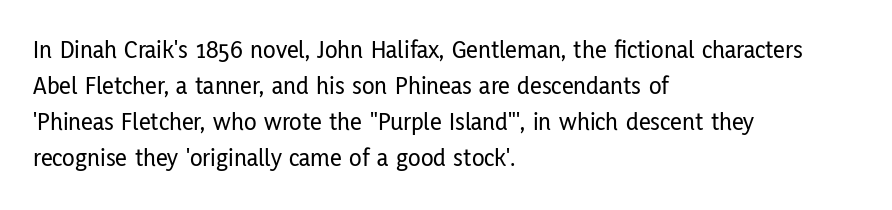
The image shows 26 px text type, upright; set left-aligned, normal line spacing (1.39x), normal letter spacing, not underlined.
